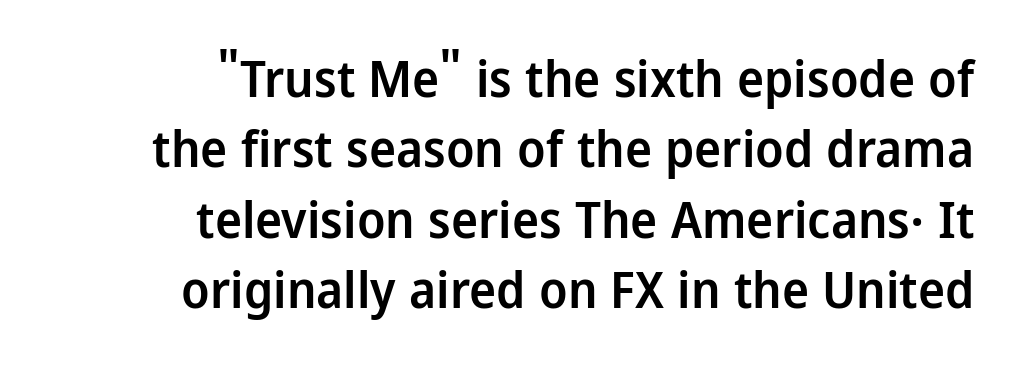
Q: Is the text bold? A: Semi-bold.
Q: Is the text italic (slanted)? A: No, it is upright.
Q: Is the typeface a serif or a sans-serif typeface? A: Sans-serif.
Q: Is the text underlined? A: No.
Q: How is the paragraph aligned? A: Right-aligned.
Q: Is the spacing between letters normal or unusually wide? A: Normal.
Q: Is the spacing between lines tight, normal or loose? A: Normal.
Q: Width (condensed, normal, or wide)? A: Normal.
Q: Stroke contrast? A: Low.
Q: x-height? A: Medium.
Q: Monospaced? A: No.
